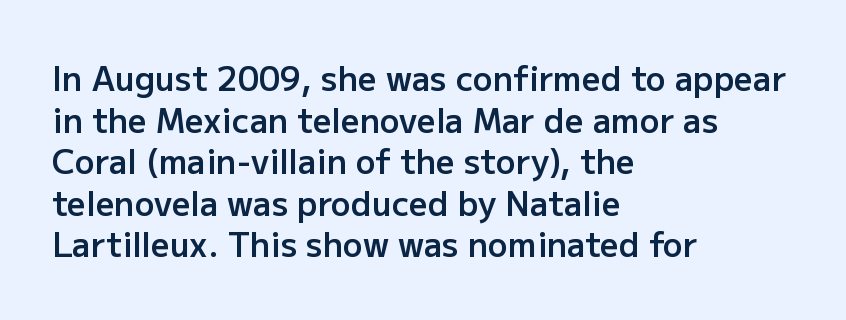
{"serif": "no", "italic": "no", "bold": "semi", "weight": "semibold", "width": "normal", "stroke_contrast": "low", "x_height": "medium", "monospaced": "no", "underline": "no", "align": "left", "line_spacing": "normal", "line_spacing_ratio": 1.26, "letter_spacing": "normal", "letter_spacing_em": 0.0, "glyph_px": 33}
